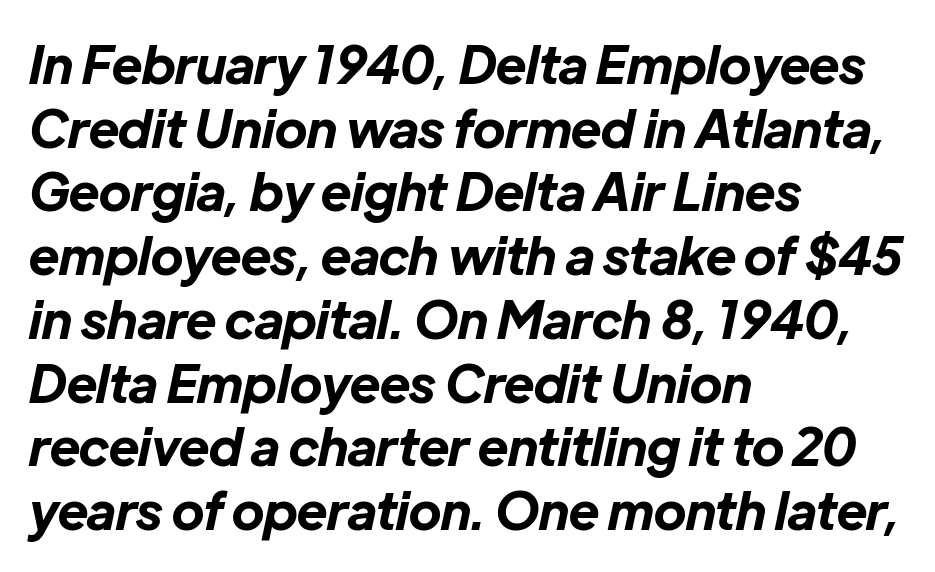
Q: Is the text bold? A: Yes.
Q: Is the text italic (slanted)? A: Yes, it leans right by about 12 degrees.
Q: Is the text underlined? A: No.
Q: How is the paragraph aligned? A: Left-aligned.
Q: Is the spacing between letters normal or unusually wide? A: Normal.
Q: Is the spacing between lines tight, normal or loose? A: Normal.
Q: Width (condensed, normal, or wide)? A: Normal.
Q: Stroke contrast? A: Low.
Q: x-height? A: Medium.
Q: Monospaced? A: No.
